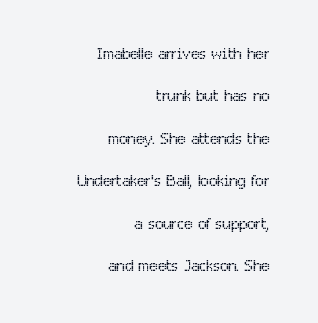
Vertical spacing — loose. Has an underline been added? It has not. Between one letter and the next there's only the usual sliver of space. Caption: face not bold, strokes unweighted. Vertical strokes here are truly vertical. Compared with a flush-left layout, this one pins lines to the opposite, right side.
